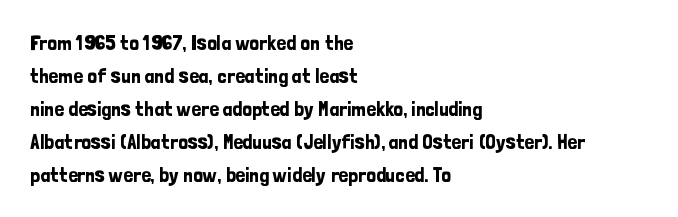
The image shows 21 px text type, upright; set left-aligned, normal line spacing (1.57x), normal letter spacing, not underlined.
